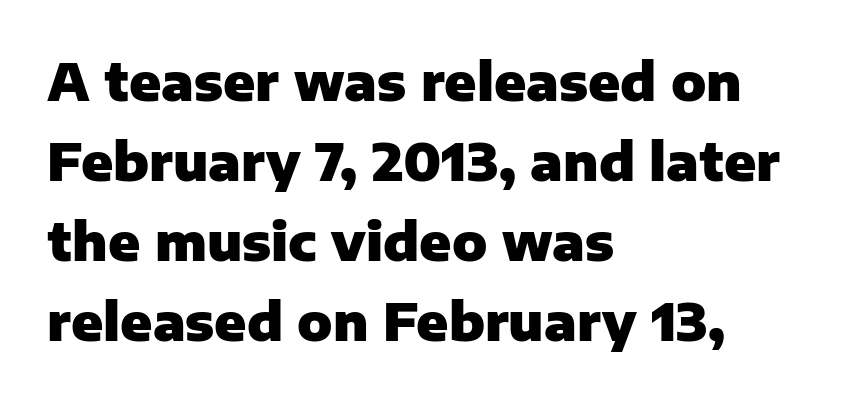
The image shows 52 px heavy sans-serif type, upright; set left-aligned, normal line spacing (1.54x), normal letter spacing, not underlined; low stroke contrast and a medium x-height.
